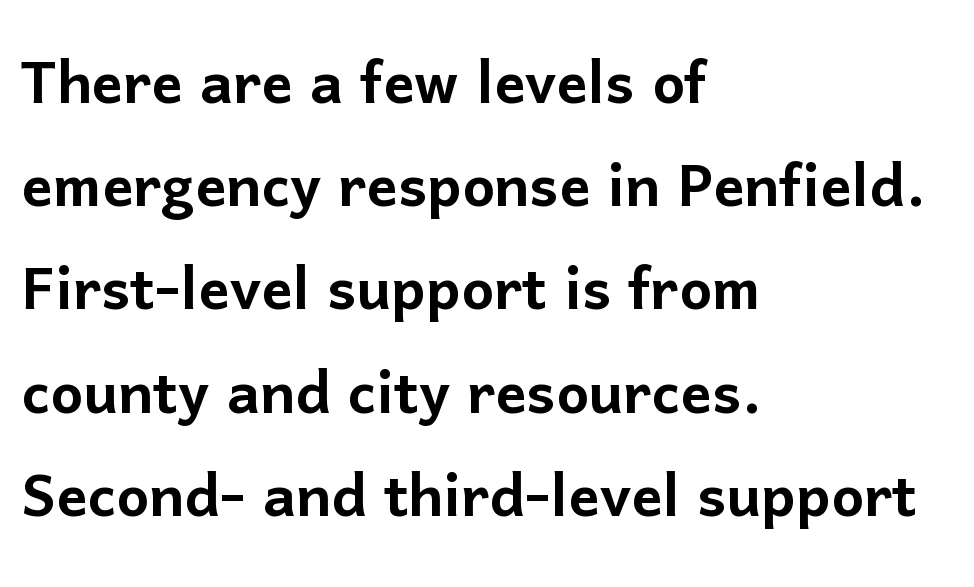
Q: Is the text italic (slanted)? A: No, it is upright.
Q: Is the typeface a serif or a sans-serif typeface? A: Sans-serif.
Q: Is the text underlined? A: No.
Q: How is the paragraph aligned? A: Left-aligned.
Q: Is the spacing between letters normal or unusually wide? A: Normal.
Q: Is the spacing between lines tight, normal or loose? A: Normal.
Q: Width (condensed, normal, or wide)? A: Normal.
Q: Stroke contrast? A: Low.
Q: x-height? A: Medium.
Q: Monospaced? A: No.
